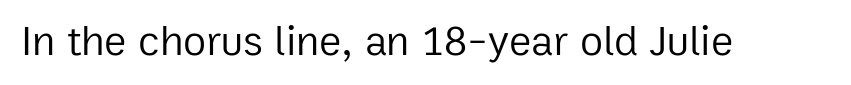
The image shows 42 px regular-weight sans-serif type, upright; set normal letter spacing, not underlined; low stroke contrast and a medium x-height.
